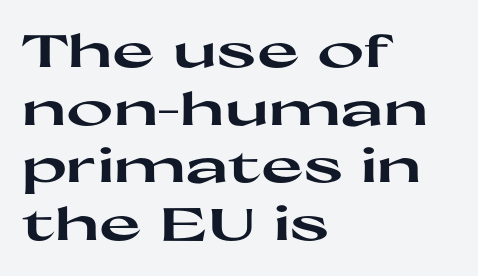
The image shows 45 px heavy, wide sans-serif type, upright; set left-aligned, normal line spacing (1.28x), normal letter spacing, not underlined; high stroke contrast and a medium x-height.
